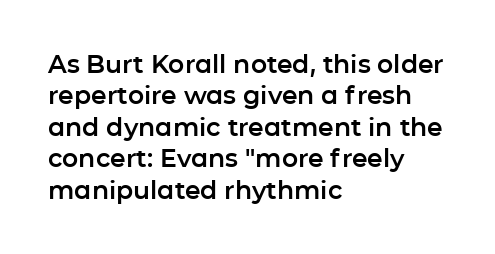
The space directly below the letters is spotless. Whoever set this chose a conventional vertical rhythm. The typesetter chose a ragged-right arrangement here. Posture: straight, roman, zero tilt. Standard letterfit; no display-style spreading of the glyphs.
